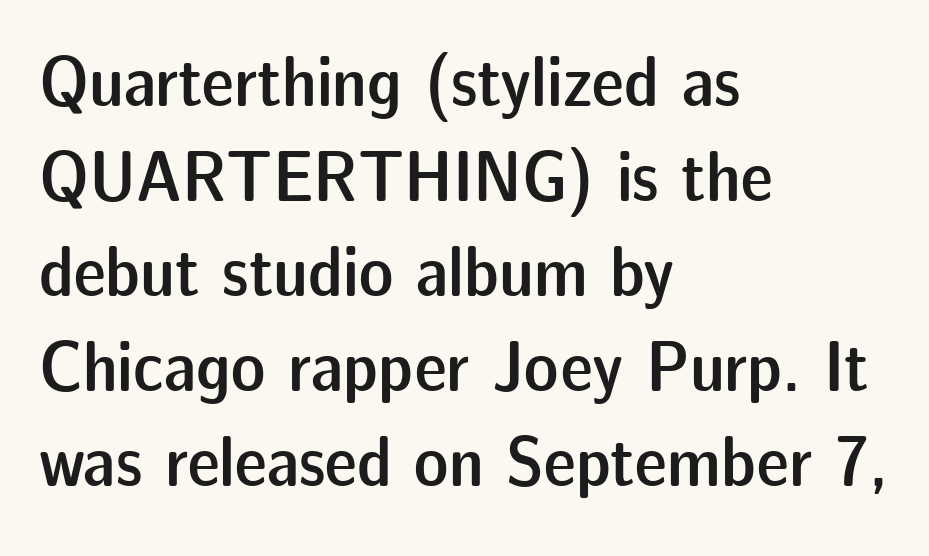
Here the designer chose a conventional face with non-uniform glyph widths. Vertically, the passage feels balanced, rows spaced as you'd expect. The glyphs are unaccompanied by any horizontal stroke below them. Grotesque or geometric, the face here clearly has no serifs. Reading down the block, your eye returns to a fixed left position each line.
